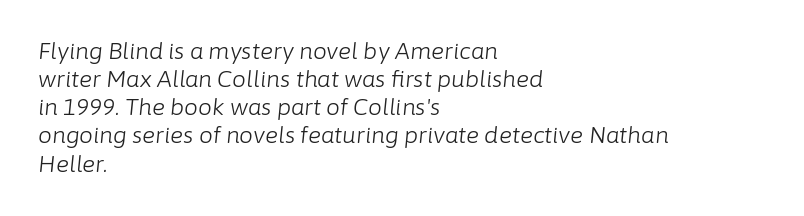
{"italic": "yes", "lean": "right", "slant_degrees": 6, "bold": "no", "underline": "no", "align": "left", "line_spacing": "normal", "line_spacing_ratio": 1.28, "letter_spacing": "normal", "letter_spacing_em": 0.0, "glyph_px": 22}
